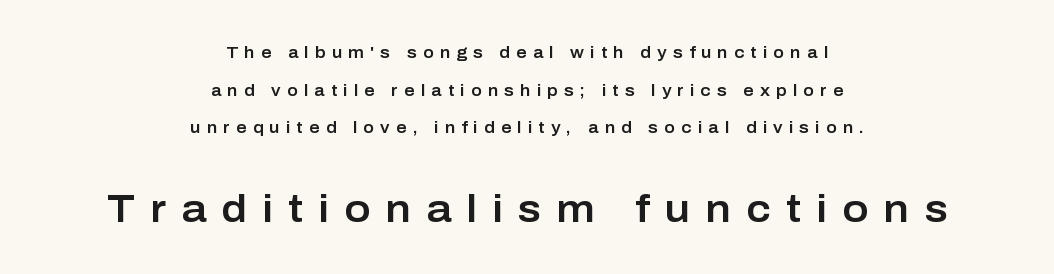
The typesetter chose a symmetrical, centered arrangement here. Unlike a traditional serif, this face leaves its strokes unadorned. Someone cranked the tracking dial way up on this one. The following chunk of copy outweighs the initial chunk in type size. Glance below the letters and you will spot only blank space. Compared with typical paragraphs, the rows here are farther apart.
